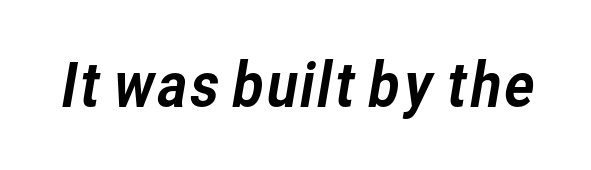
The image shows 61 px sans-serif type; set normal letter spacing, not underlined; low stroke contrast and a medium x-height.
